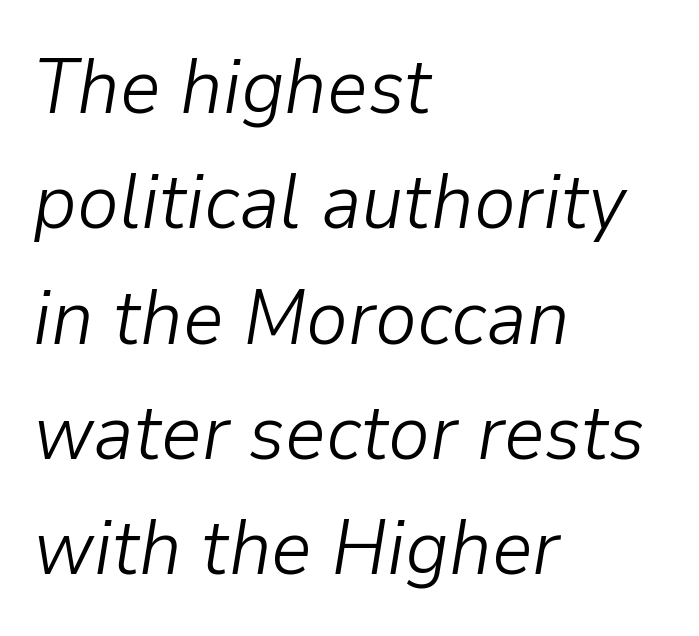
{"italic": "yes", "lean": "right", "slant_degrees": 9, "bold": "no", "weight": "light", "width": "normal", "stroke_contrast": "low", "x_height": "medium", "monospaced": "no", "underline": "no", "align": "left", "line_spacing": "normal", "line_spacing_ratio": 1.46, "letter_spacing": "normal", "letter_spacing_em": 0.0, "glyph_px": 79}
